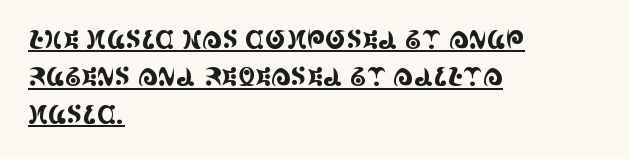
The horizontal fit of the characters is conventional and even. Alignment: flush left. In terms of leading, this rendering sits right in the middle. Vertical strokes here are truly vertical. Somebody hit Ctrl+U on this one — the words are underlined.
